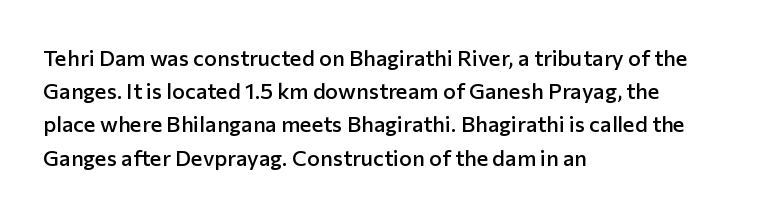
{"italic": "no", "bold": "semi", "underline": "no", "align": "left", "line_spacing": "normal", "line_spacing_ratio": 1.51, "letter_spacing": "normal", "letter_spacing_em": 0.0, "glyph_px": 22}
